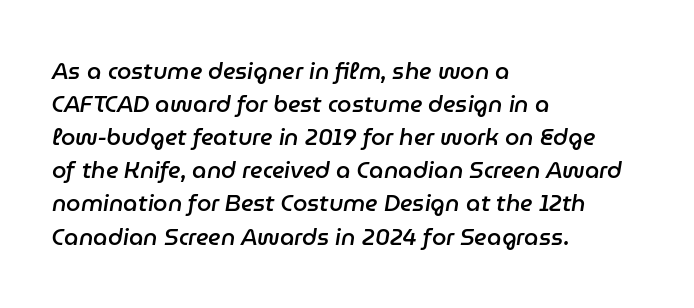
The image shows 23 px text type, italic (leaning right); set left-aligned, normal line spacing (1.44x), normal letter spacing, not underlined.
